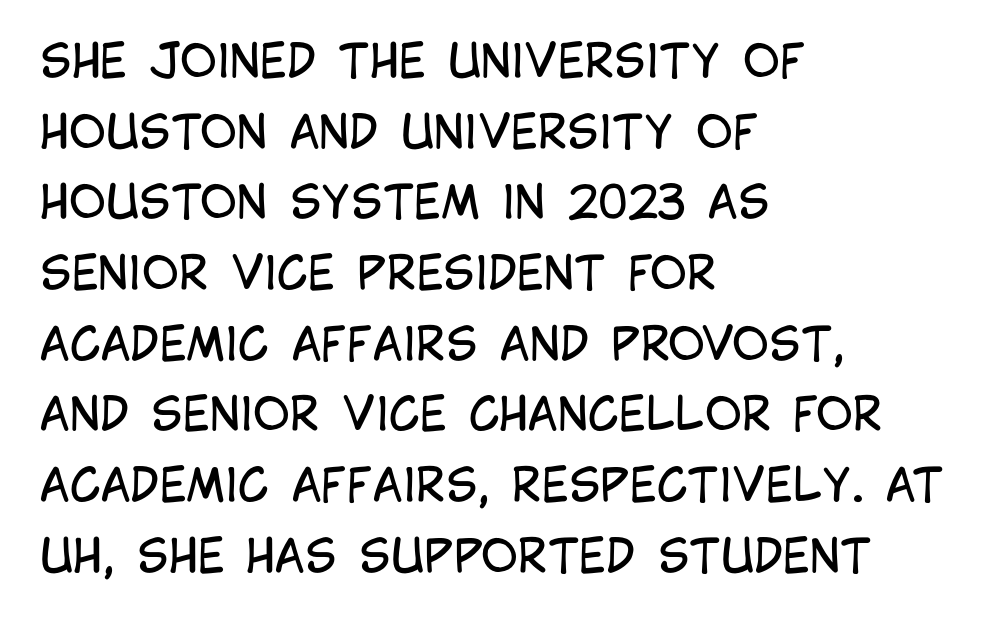
The image shows 45 px regular-weight, condensed sans-serif type, upright; set left-aligned, normal line spacing (1.57x), normal letter spacing, not underlined; low stroke contrast and a large x-height.
